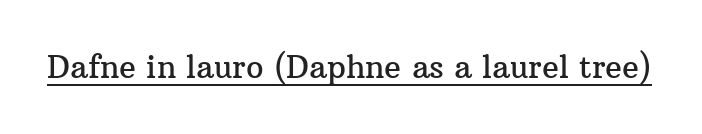
{"serif": "yes", "italic": "no", "width": "normal", "stroke_contrast": "medium", "x_height": "medium", "monospaced": "no", "underline": "yes", "letter_spacing": "normal", "letter_spacing_em": 0.0, "glyph_px": 31}
